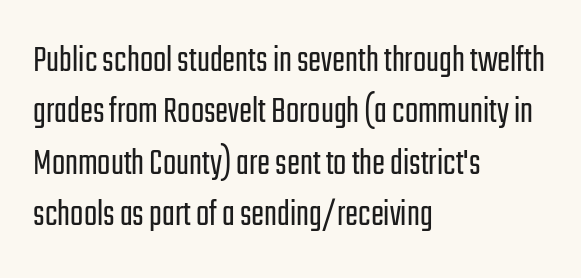
Q: Is the text bold? A: No.
Q: Is the text italic (slanted)? A: No, it is upright.
Q: Is the typeface a serif or a sans-serif typeface? A: Sans-serif.
Q: Is the text underlined? A: No.
Q: How is the paragraph aligned? A: Left-aligned.
Q: Is the spacing between letters normal or unusually wide? A: Normal.
Q: Is the spacing between lines tight, normal or loose? A: Normal.
Q: Width (condensed, normal, or wide)? A: Condensed.
Q: Stroke contrast? A: Low.
Q: x-height? A: Medium.
Q: Monospaced? A: No.
